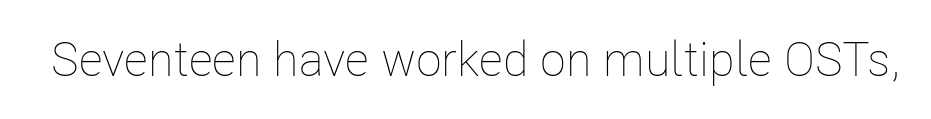
On a weight scale, this lands at 450 or below. Is this a fixed-width face? No — the glyphs have proportional, varying widths. Upright lettering throughout. Look at the tracking — it's just the regular setting, nothing added.
